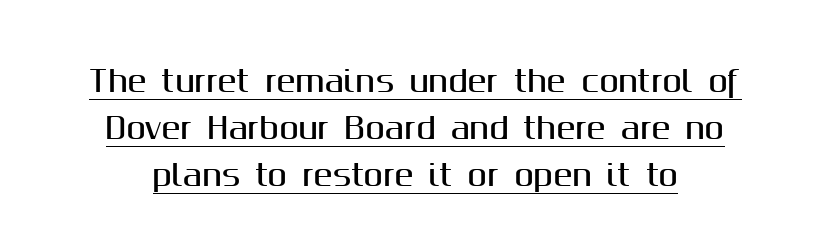
Q: Is the text italic (slanted)? A: No, it is upright.
Q: Is the typeface a serif or a sans-serif typeface? A: Sans-serif.
Q: Is the text underlined? A: Yes.
Q: Is the spacing between letters normal or unusually wide? A: Normal.
Q: Is the spacing between lines tight, normal or loose? A: Normal.
Q: Width (condensed, normal, or wide)? A: Normal.
Q: Stroke contrast? A: Medium.
Q: x-height? A: Medium.
Q: Monospaced? A: No.
